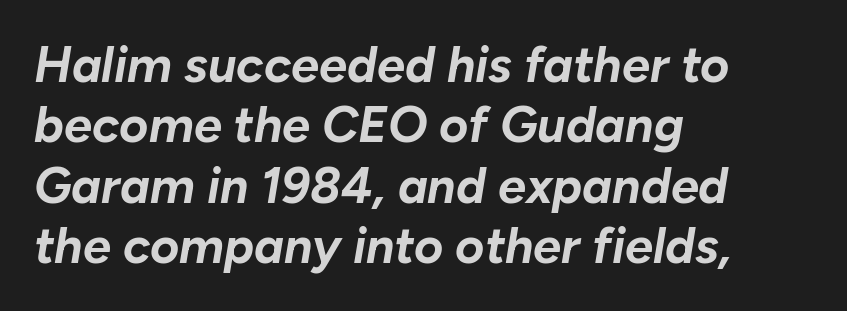
The image shows 50 px bold type, italic (leaning right); set left-aligned, line spacing 1.21x, normal letter spacing, not underlined; low stroke contrast and a medium x-height.
